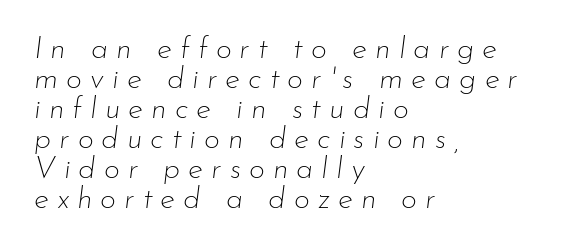
Q: Is the text bold? A: No.
Q: Is the text italic (slanted)? A: Yes, it leans right by about 7 degrees.
Q: Is the text underlined? A: No.
Q: How is the paragraph aligned? A: Left-aligned.
Q: Is the spacing between letters normal or unusually wide? A: Unusually wide.
Q: Is the spacing between lines tight, normal or loose? A: Tight.
Q: Width (condensed, normal, or wide)? A: Normal.
Q: Stroke contrast? A: Low.
Q: x-height? A: Small.
Q: Monospaced? A: No.
